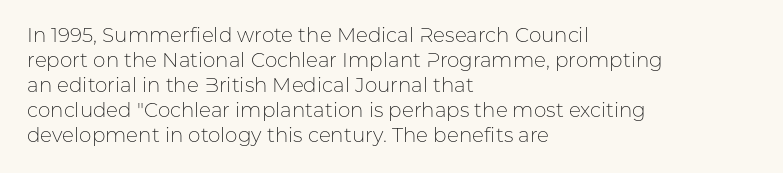
The image shows 20 px text type, upright; set left-aligned, normal line spacing (1.25x), normal letter spacing, not underlined.
